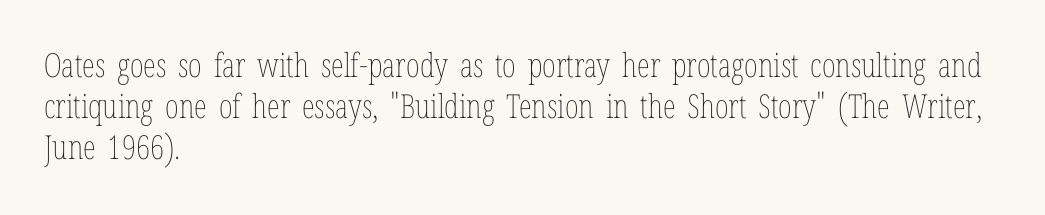
Each word holds together tightly as a unit, with standard inter-letter gaps. Is there much room between lines? A standard amount, neither cramped nor airy. Proportional: the letters do not fall into vertical columns. Unbolded letterforms with no extra heft. Italic? Not at all — the glyphs are vertical.
